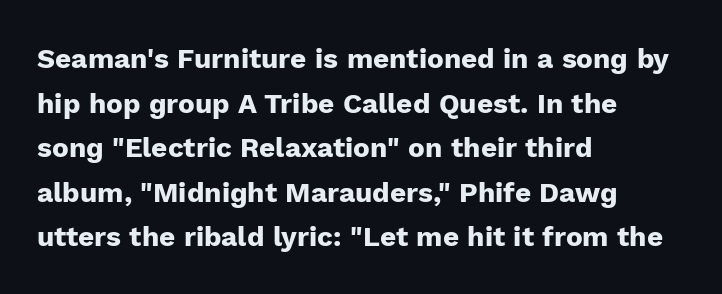
The rendering uses a bold face; every stroke is thick and dark. What stands out about the letter spacing? Nothing — it is the standard amount. A typesetter would call this proportional, since set widths differ per character. Underlining? Definitely not there. It's the straight-up-and-down kind of type. One glance says typical: line gaps are just what's usual.
